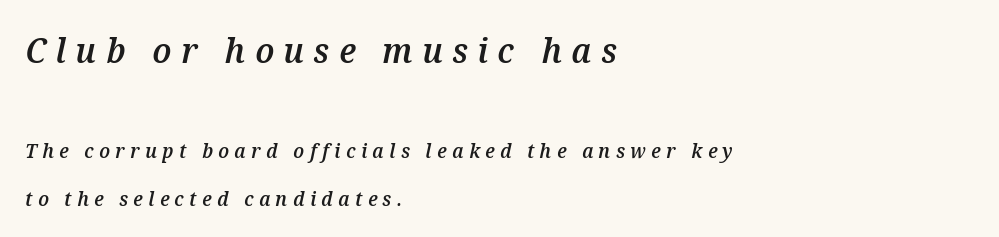
Q: Is the text bold? A: Semi-bold.
Q: Is the text italic (slanted)? A: Yes, it leans right by about 12 degrees.
Q: Is the text underlined? A: No.
Q: How is the paragraph aligned? A: Left-aligned.
Q: Is the spacing between letters normal or unusually wide? A: Unusually wide.
Q: Is the spacing between lines tight, normal or loose? A: Loose.
Q: Which block of text is set in a larger size, the first (top) or the second (bottom)? A: The first (top) one.
Q: Width (condensed, normal, or wide)? A: Normal.
Q: Stroke contrast? A: Medium.
Q: x-height? A: Medium.
Q: Monospaced? A: No.
